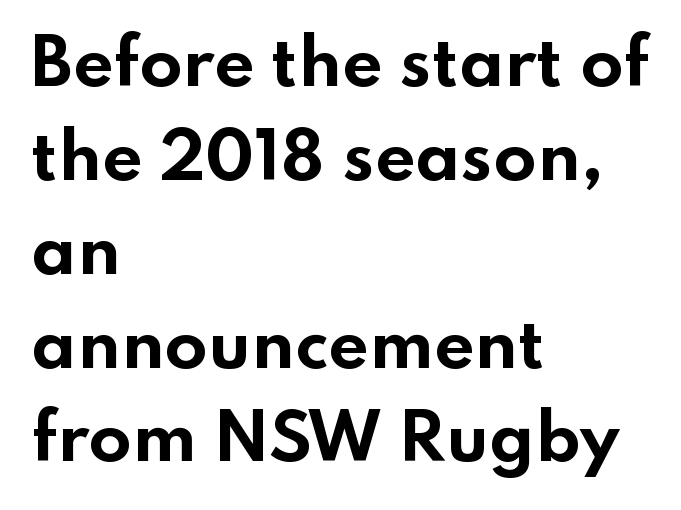
The image shows 63 px bold, wide sans-serif type, upright; set left-aligned, normal line spacing (1.49x), normal letter spacing, not underlined; low stroke contrast and a small x-height.
